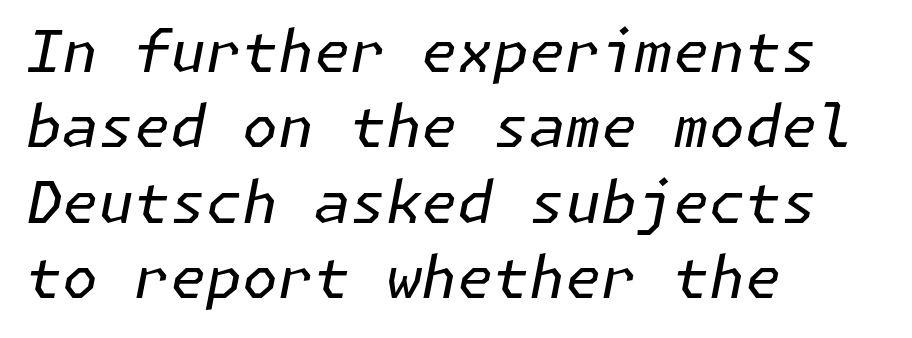
The image shows 58 px regular-weight type, italic (leaning right); set left-aligned, normal line spacing (1.3x), normal letter spacing, not underlined; low stroke contrast and a medium x-height.
